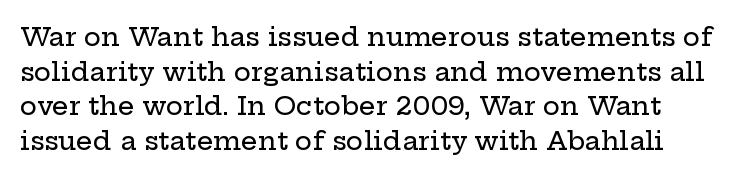
The block of text has a typical density, with ordinary space between rows. A bare baseline throughout the passage. Does extra space separate the letters? No, they use regular spacing. Italic: no, the glyphs are upright roman.
